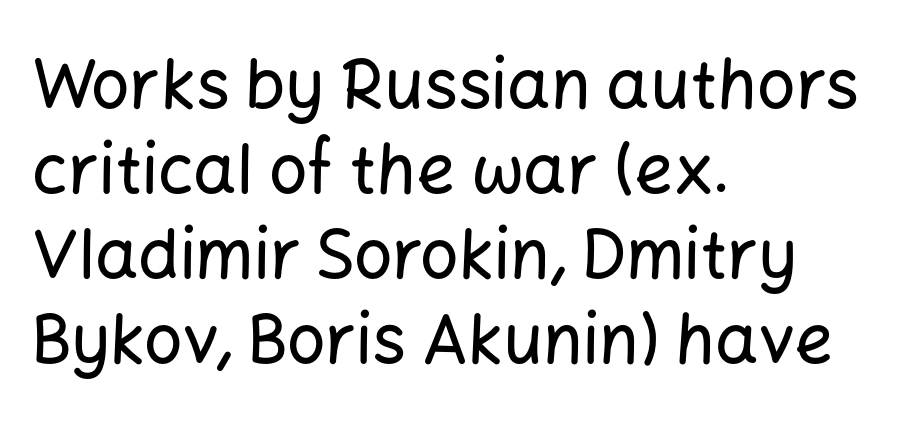
The image shows 68 px sans-serif type, upright; set left-aligned, normal line spacing (1.25x), normal letter spacing, not underlined; low stroke contrast and a medium x-height.
